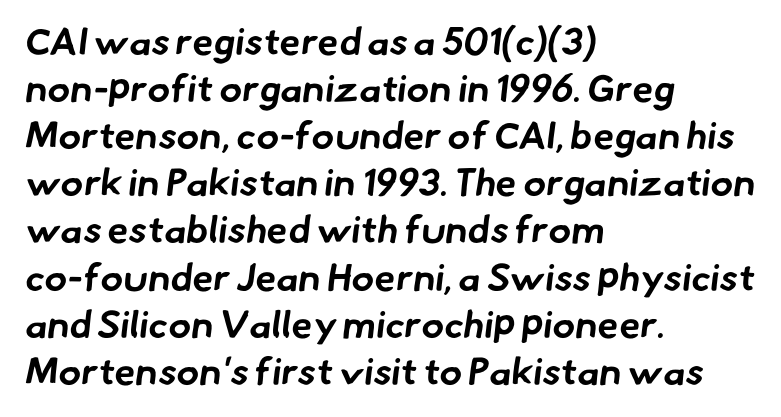
Q: Is the text bold? A: Yes.
Q: Is the typeface a serif or a sans-serif typeface? A: Sans-serif.
Q: Is the text underlined? A: No.
Q: How is the paragraph aligned? A: Left-aligned.
Q: Is the spacing between letters normal or unusually wide? A: Normal.
Q: Width (condensed, normal, or wide)? A: Normal.
Q: Stroke contrast? A: Low.
Q: x-height? A: Small.
Q: Monospaced? A: No.
